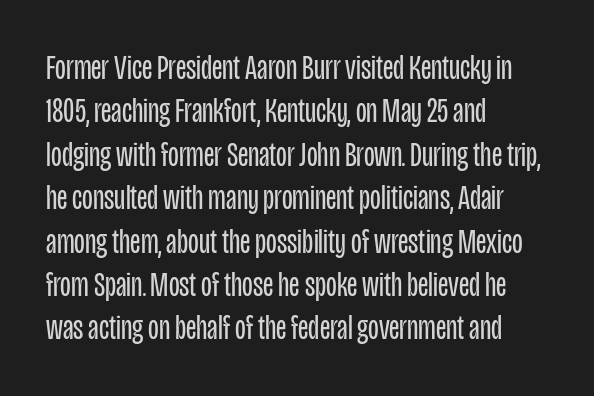
The image shows 35 px regular-weight, condensed sans-serif type, upright; set left-aligned, line spacing 1.24x, normal letter spacing, not underlined; low stroke contrast and a large x-height.
